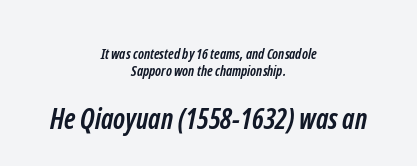
{"serif": "no", "bold": "yes", "weight": "semibold", "width": "condensed", "stroke_contrast": "low", "x_height": "medium", "monospaced": "no", "underline": "no", "align": "center", "line_spacing_ratio": 1.18, "letter_spacing": "normal", "letter_spacing_em": 0.0, "larger_block": "second", "size_ratio": 2.0, "glyph_px": 28}
